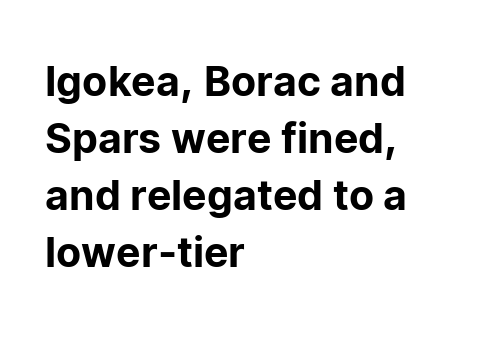
{"serif": "no", "italic": "no", "width": "normal", "stroke_contrast": "low", "x_height": "medium", "monospaced": "no", "underline": "no", "align": "left", "line_spacing": "normal", "line_spacing_ratio": 1.39, "letter_spacing": "normal", "letter_spacing_em": 0.0, "glyph_px": 41}
